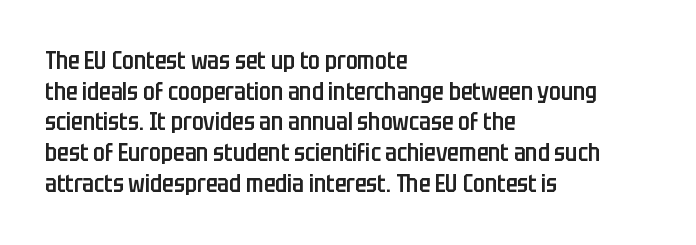
Q: Is the text bold? A: Semi-bold.
Q: Is the text italic (slanted)? A: No, it is upright.
Q: Is the text underlined? A: No.
Q: How is the paragraph aligned? A: Left-aligned.
Q: Is the spacing between letters normal or unusually wide? A: Normal.
Q: Is the spacing between lines tight, normal or loose? A: Normal.
